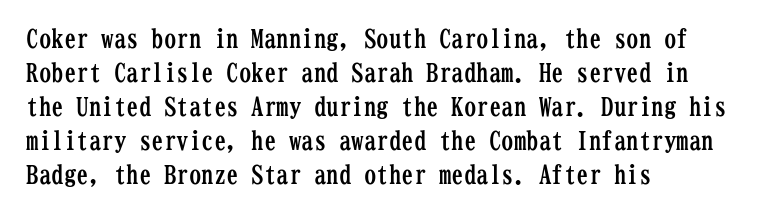
The image shows 25 px bold type, upright; set left-aligned, normal line spacing (1.36x), normal letter spacing, not underlined.
